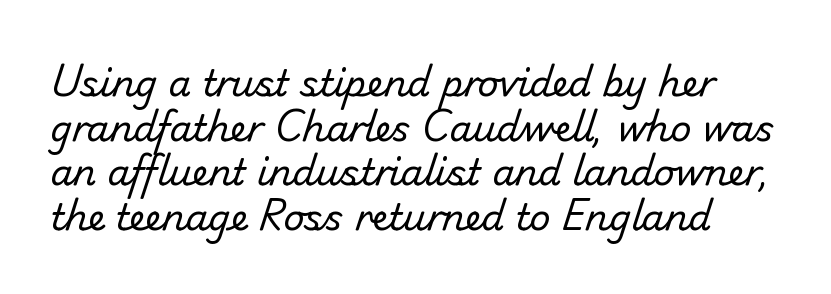
The image shows 36 px regular-weight sans-serif type; set line spacing 1.24x, normal letter spacing, not underlined; low stroke contrast and a small x-height.
